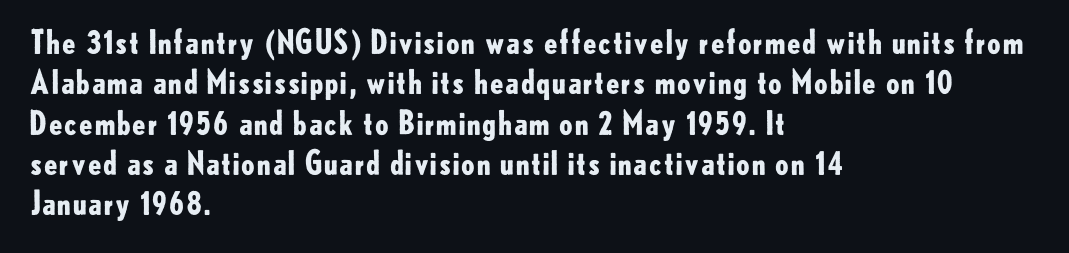
Q: Is the text bold? A: Yes.
Q: Is the text italic (slanted)? A: No, it is upright.
Q: Is the typeface a serif or a sans-serif typeface? A: Sans-serif.
Q: Is the text underlined? A: No.
Q: How is the paragraph aligned? A: Left-aligned.
Q: Is the spacing between letters normal or unusually wide? A: Normal.
Q: Is the spacing between lines tight, normal or loose? A: Normal.
Q: Width (condensed, normal, or wide)? A: Normal.
Q: Stroke contrast? A: Low.
Q: x-height? A: Small.
Q: Monospaced? A: No.
